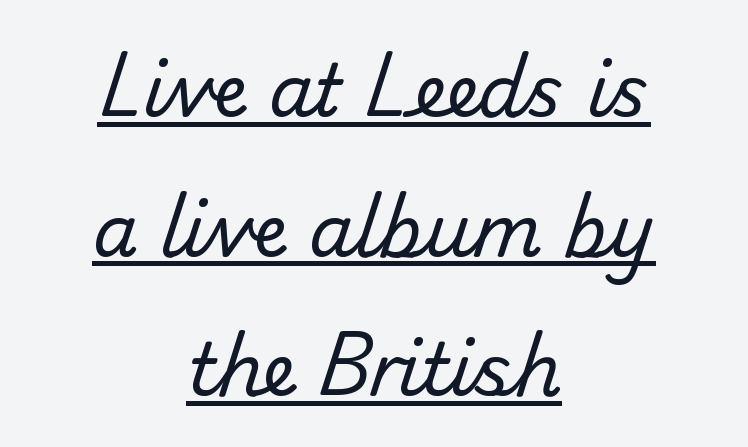
The image shows 72 px regular-weight sans-serif type; set centered, loose line spacing (1.94x), normal letter spacing, underlined; low stroke contrast and a small x-height.
